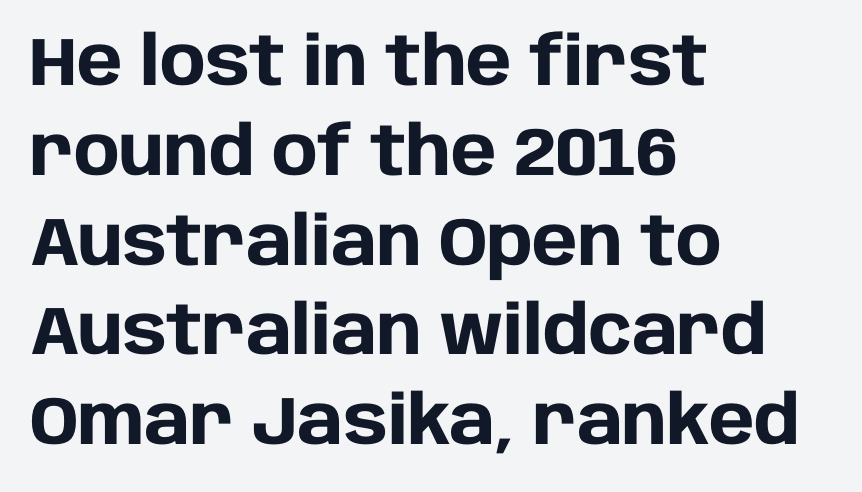
Inter-character spacing is left at the font's built-in metrics. If you measured baseline to baseline, you'd find a middling distance. Here the designer chose a conventional face with non-uniform glyph widths. The passage shown is emphatically bold. Font category for this specimen: sans-serif.
